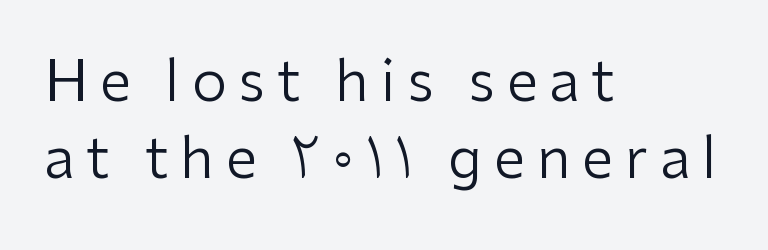
The image shows 56 px regular-weight sans-serif type, upright; set left-aligned, normal line spacing (1.38x), unusually wide letter spacing (+0.21 em), not underlined; low stroke contrast and a medium x-height.
